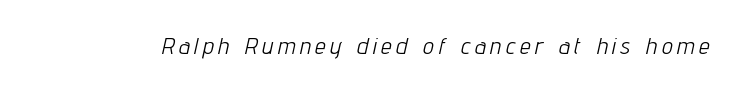
Q: Is the text bold? A: No.
Q: Is the text italic (slanted)? A: Yes, it leans right by about 12 degrees.
Q: Is the text underlined? A: No.
Q: Is the spacing between letters normal or unusually wide? A: Unusually wide.
